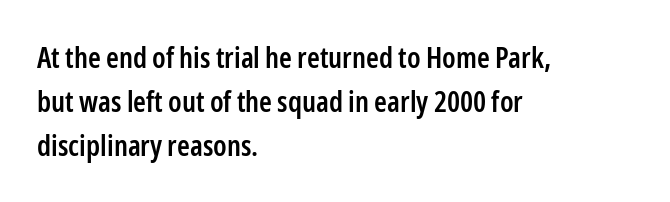
The image shows 29 px semibold, condensed sans-serif type, upright; set left-aligned, normal line spacing (1.51x), normal letter spacing, not underlined; low stroke contrast and a medium x-height.
